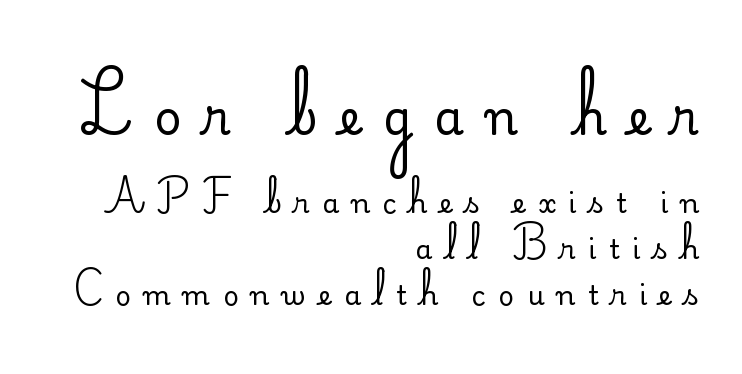
One-word summary of the alignment: right. The gap between lines stays unmarked. A typesetter would call this proportional, since set widths differ per character. Stems here are at most as thick as an everyday book face.
